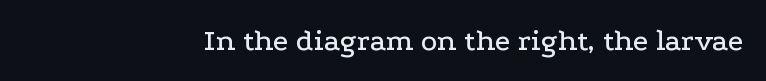
The image shows 31 px wide serif type, upright; set right-aligned, normal letter spacing, not underlined; low stroke contrast and a medium x-height.
